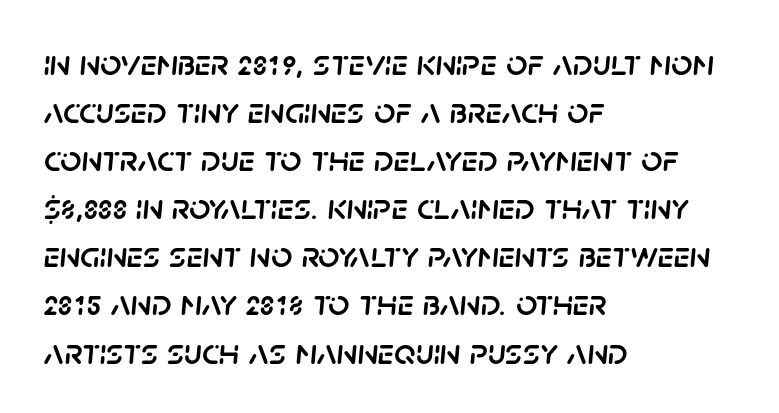
{"italic": "yes", "lean": "right", "slant_degrees": 5, "width": "normal", "stroke_contrast": "low", "x_height": "large", "monospaced": "no", "underline": "no", "align": "left", "line_spacing": "normal", "line_spacing_ratio": 1.3, "letter_spacing": "normal", "letter_spacing_em": 0.0, "glyph_px": 37}
